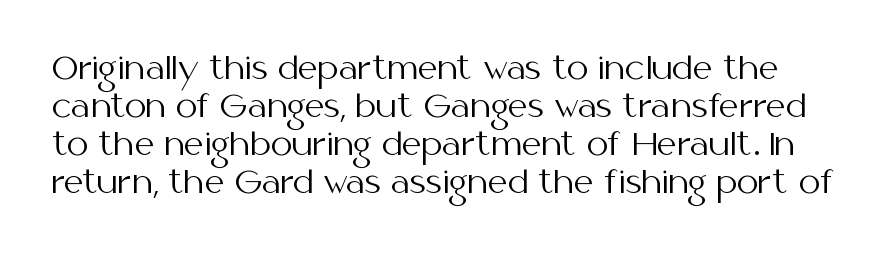
The image shows 31 px regular-weight sans-serif type, upright; set line spacing 1.23x, normal letter spacing, not underlined; medium stroke contrast and a medium x-height.
